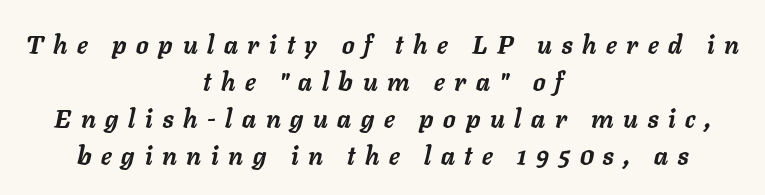
{"italic": "yes", "lean": "right", "slant_degrees": 11, "bold": "yes", "underline": "no", "align": "center", "line_spacing": "normal", "line_spacing_ratio": 1.48, "letter_spacing": "wide", "letter_spacing_em": 0.39, "glyph_px": 25}
